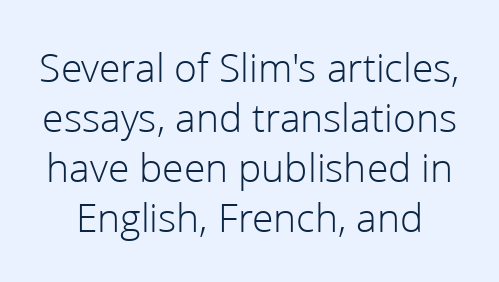
Q: Is the text bold? A: No.
Q: Is the text italic (slanted)? A: No, it is upright.
Q: Is the typeface a serif or a sans-serif typeface? A: Sans-serif.
Q: Is the text underlined? A: No.
Q: Is the spacing between letters normal or unusually wide? A: Normal.
Q: Width (condensed, normal, or wide)? A: Normal.
Q: Stroke contrast? A: Low.
Q: x-height? A: Medium.
Q: Monospaced? A: No.
